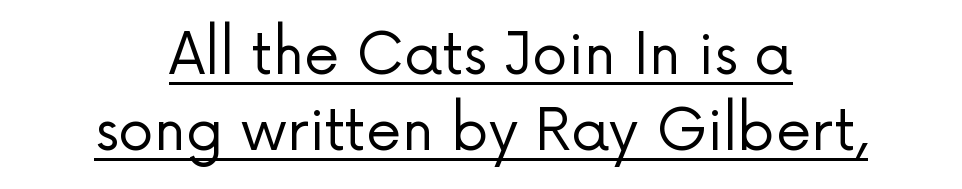
The face used here appears with an underline applied. Nope, no serifs anywhere on these letters. The type sits square on the baseline with zero lean. Tracking value appears to be zero — textbook default spacing.
